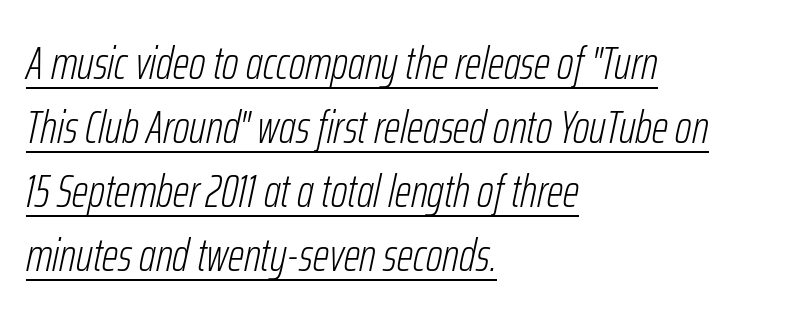
Q: Is the text bold? A: No.
Q: Is the text italic (slanted)? A: Yes, it leans right by about 12 degrees.
Q: Is the text underlined? A: Yes.
Q: How is the paragraph aligned? A: Left-aligned.
Q: Is the spacing between letters normal or unusually wide? A: Normal.
Q: Is the spacing between lines tight, normal or loose? A: Normal.
Q: Width (condensed, normal, or wide)? A: Condensed.
Q: Stroke contrast? A: Low.
Q: x-height? A: Medium.
Q: Monospaced? A: No.
